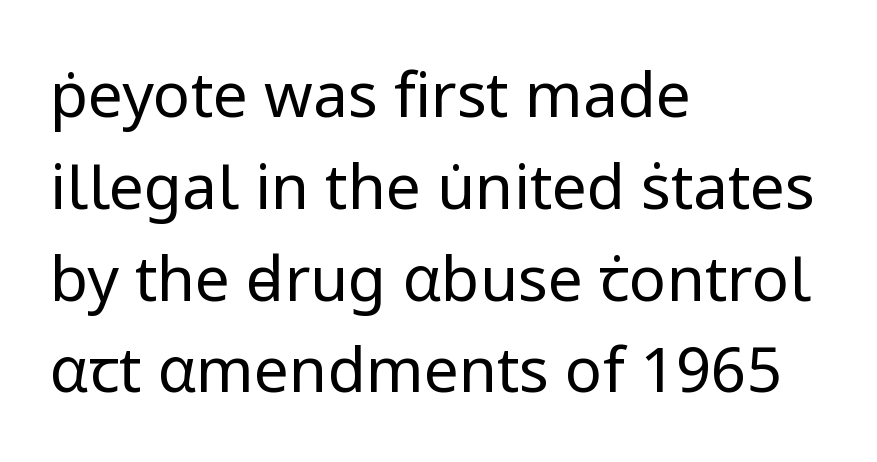
Stroke mass is kept to a normal reading level or below. This rendering leaves character spacing at its baseline value. This rendering features lettering with no underline. The lines are quadded left. This rendering employs a face without finishing strokes, i.e., a sans-serif. Leading matches the norm, producing a regular column.
